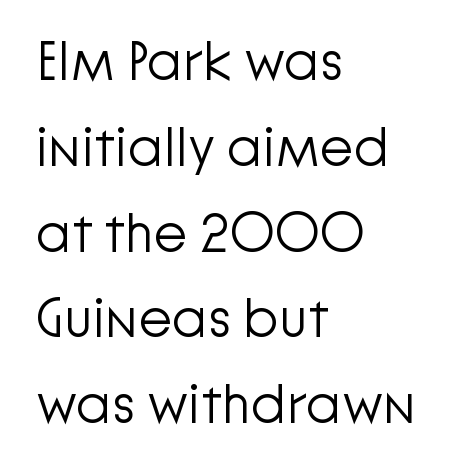
Does extra space separate the letters? No, they use regular spacing. Line spacing here is normal. A student would call this left alignment; a typographer would say flush left, rag right. The letters advance in unequal steps, a hallmark of proportional type. Rendered with straight, roman letterforms.
